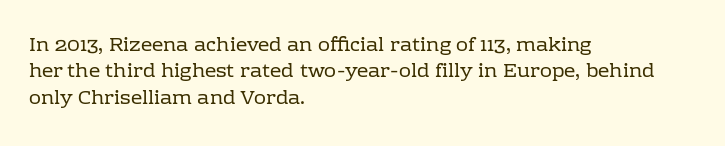
Characters remain perfectly vertical along every line. Rows of type keep a routine distance in the vertical direction. The face looks like a standard text weight, possibly lighter. Letter spacing: default. Each row of text sits above clean, open space.
